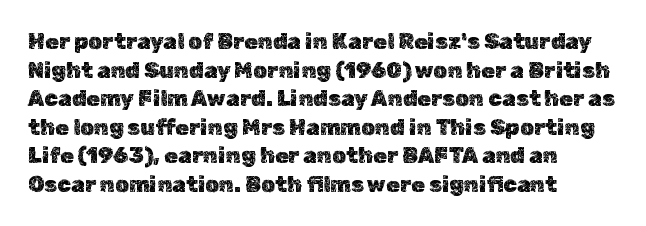
A normal amount of white space separates one row of letters from the next. Unmarked baselines from the first word to the last. These lines were composed using upright roman letters. Compared with typical body copy, the letter spacing here is the same. Line beginnings align vertically; line endings do not.
